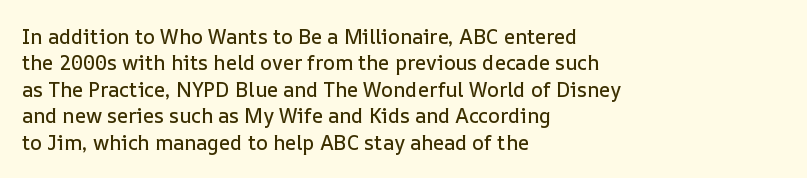
Q: Is the text italic (slanted)? A: No, it is upright.
Q: Is the text underlined? A: No.
Q: How is the paragraph aligned? A: Left-aligned.
Q: Is the spacing between letters normal or unusually wide? A: Normal.
Q: Is the spacing between lines tight, normal or loose? A: Normal.
